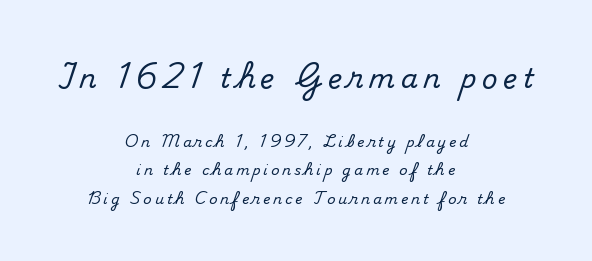
The tracking jumps out immediately: characters are airy and widely separated. Regarding leading, the lines here are spaced well apart. Unmarked baselines from the first word to the last. Layout note: lines centered.
